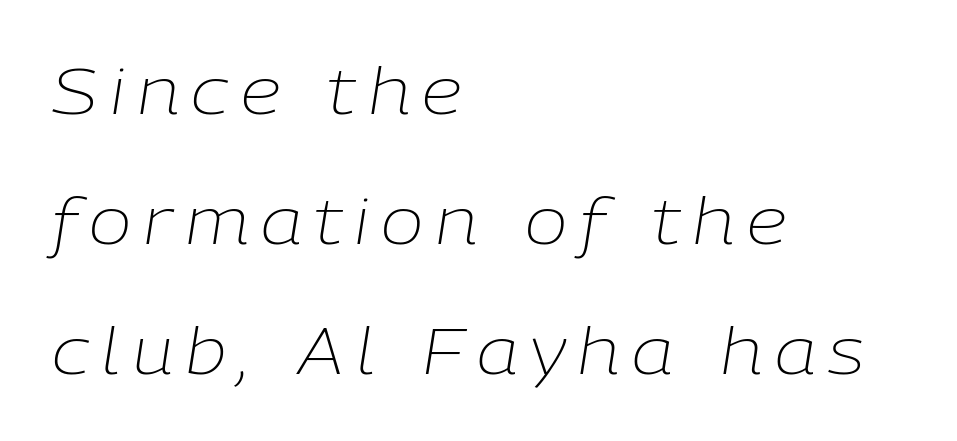
A student would call this left alignment; a typographer would say flush left, rag right. A typesetter would call this leading open, well beyond the default. Bold? No — there's no thickening of the strokes. The glyphs are unaccompanied by any horizontal stroke below them. Would a proofreader flag this as italicized? Yes. The letters advance in unequal steps, a hallmark of proportional type.
